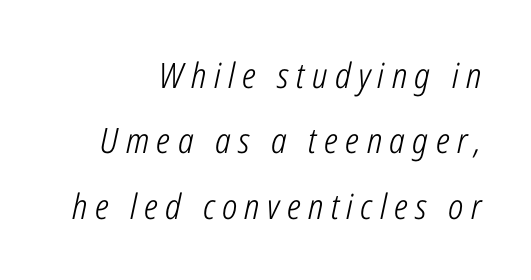
{"italic": "yes", "lean": "right", "slant_degrees": 12, "bold": "no", "weight": "light", "width": "condensed", "stroke_contrast": "low", "x_height": "medium", "monospaced": "no", "underline": "no", "align": "right", "line_spacing_ratio": 1.87, "letter_spacing": "wide", "letter_spacing_em": 0.21, "glyph_px": 35}
